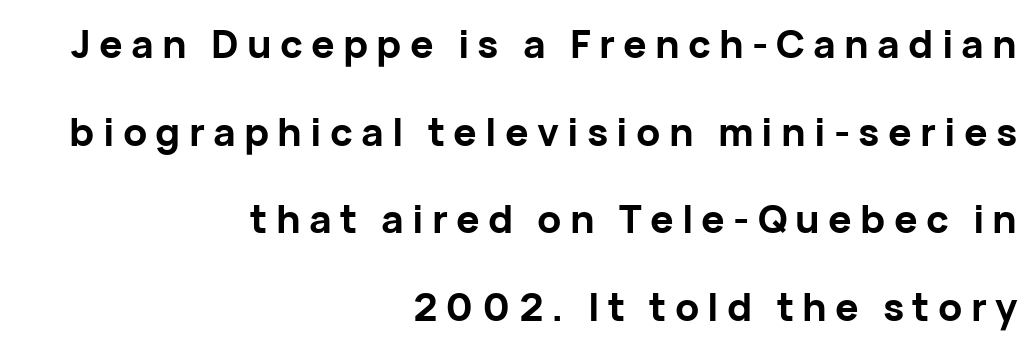
The image shows 39 px bold sans-serif type, upright; set right-aligned, loose line spacing (2.25x), unusually wide letter spacing (+0.21 em), not underlined; low stroke contrast and a medium x-height.
